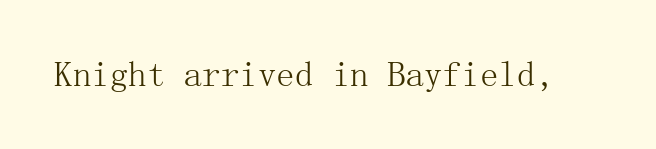
Q: Is the text bold? A: No.
Q: Is the text italic (slanted)? A: No, it is upright.
Q: Is the typeface a serif or a sans-serif typeface? A: Serif.
Q: Is the text underlined? A: No.
Q: Is the spacing between letters normal or unusually wide? A: Normal.
Q: Width (condensed, normal, or wide)? A: Normal.
Q: Stroke contrast? A: Medium.
Q: x-height? A: Medium.
